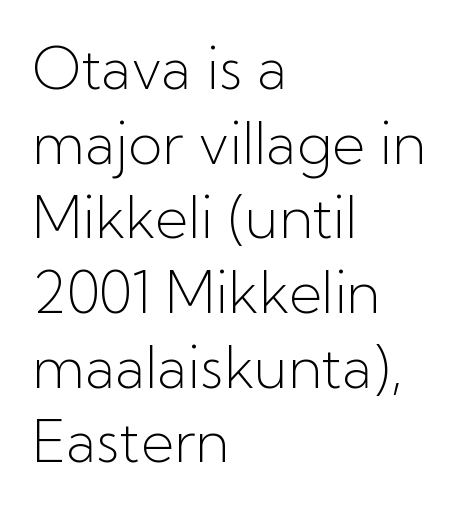
{"serif": "no", "italic": "no", "bold": "no", "weight": "light", "width": "normal", "stroke_contrast": "low", "x_height": "medium", "monospaced": "no", "underline": "no", "align": "left", "line_spacing": "normal", "line_spacing_ratio": 1.31, "letter_spacing": "normal", "letter_spacing_em": 0.0, "glyph_px": 57}
